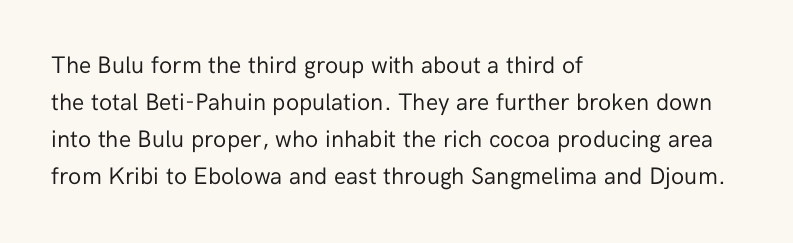
{"italic": "no", "bold": "no", "underline": "no", "align": "left", "line_spacing": "normal", "line_spacing_ratio": 1.54, "letter_spacing": "normal", "letter_spacing_em": 0.0, "glyph_px": 24}
